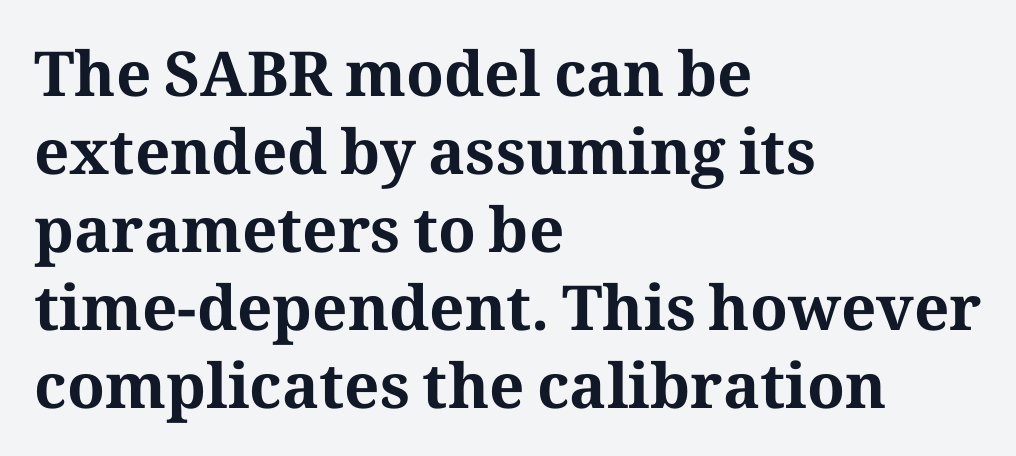
{"serif": "yes", "italic": "no", "bold": "yes", "weight": "bold", "width": "normal", "stroke_contrast": "medium", "x_height": "medium", "monospaced": "no", "underline": "no", "align": "left", "line_spacing": "normal", "line_spacing_ratio": 1.26, "letter_spacing": "normal", "letter_spacing_em": 0.0, "glyph_px": 62}
